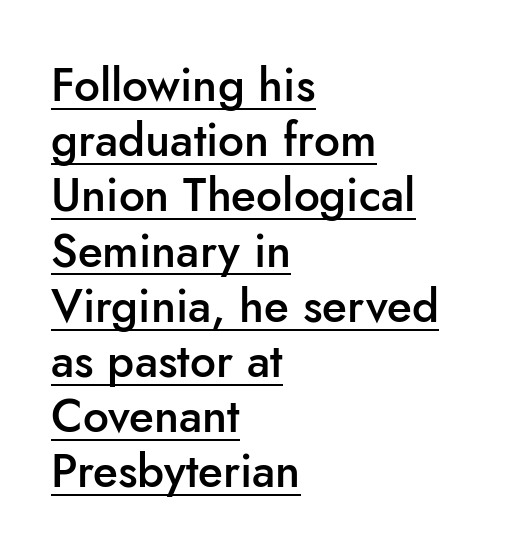
The image shows 46 px semibold sans-serif type, upright; set left-aligned, line spacing 1.2x, normal letter spacing, underlined; low stroke contrast and a small x-height.
